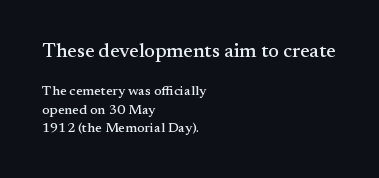
{"italic": "no", "underline": "no", "align": "left", "line_spacing": "normal", "line_spacing_ratio": 1.31, "letter_spacing": "normal", "letter_spacing_em": 0.0, "larger_block": "first", "size_ratio": 1.43, "glyph_px": 20}
